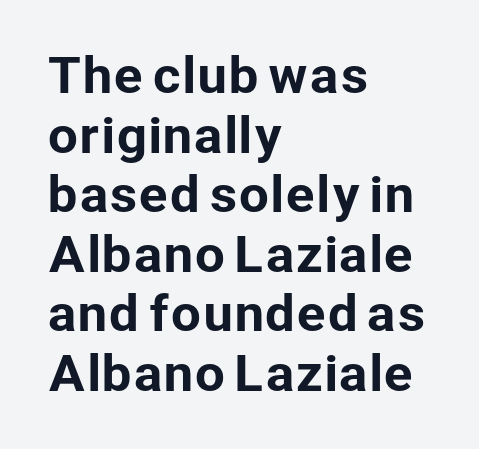
Q: Is the text italic (slanted)? A: No, it is upright.
Q: Is the typeface a serif or a sans-serif typeface? A: Sans-serif.
Q: Is the text underlined? A: No.
Q: How is the paragraph aligned? A: Left-aligned.
Q: Is the spacing between letters normal or unusually wide? A: Normal.
Q: Width (condensed, normal, or wide)? A: Normal.
Q: Stroke contrast? A: Low.
Q: x-height? A: Medium.
Q: Monospaced? A: No.
